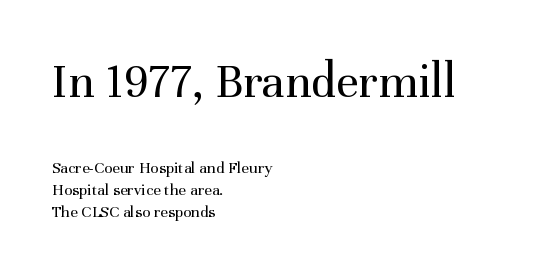
Q: Is the text bold? A: No.
Q: Is the text italic (slanted)? A: No, it is upright.
Q: Is the typeface a serif or a sans-serif typeface? A: Serif.
Q: Is the text underlined? A: No.
Q: How is the paragraph aligned? A: Left-aligned.
Q: Is the spacing between letters normal or unusually wide? A: Normal.
Q: Is the spacing between lines tight, normal or loose? A: Normal.
Q: Which block of text is set in a larger size, the first (top) or the second (bottom)? A: The first (top) one.
Q: Width (condensed, normal, or wide)? A: Normal.
Q: Stroke contrast? A: Medium.
Q: x-height? A: Medium.
Q: Monospaced? A: No.
